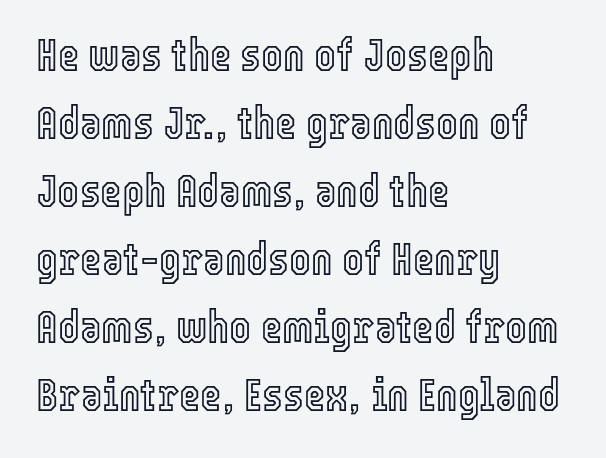
Horizontal alignment here is leftward, the default for most running prose. Compared with typical paragraphs, the rows here are spaced about the same. Each letter keeps its own natural width here, so spacing adapts to shape. Decoration check: the copy has no underline.
